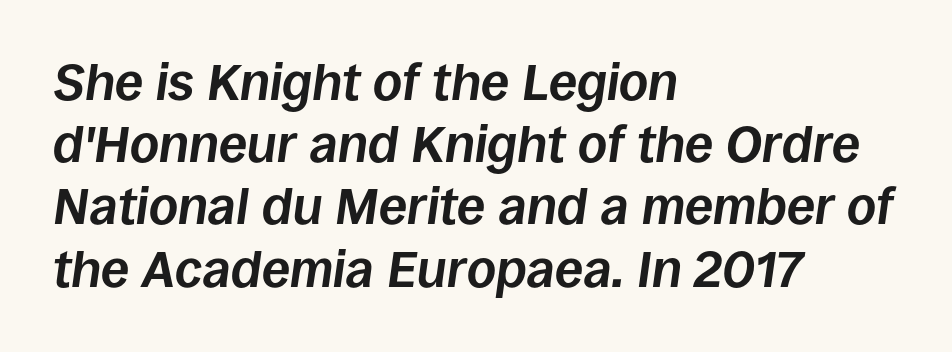
Q: Is the text bold? A: Yes.
Q: Is the text italic (slanted)? A: Yes, it leans right by about 8 degrees.
Q: Is the text underlined? A: No.
Q: How is the paragraph aligned? A: Left-aligned.
Q: Is the spacing between letters normal or unusually wide? A: Normal.
Q: Width (condensed, normal, or wide)? A: Normal.
Q: Stroke contrast? A: Low.
Q: x-height? A: Large.
Q: Monospaced? A: No.
